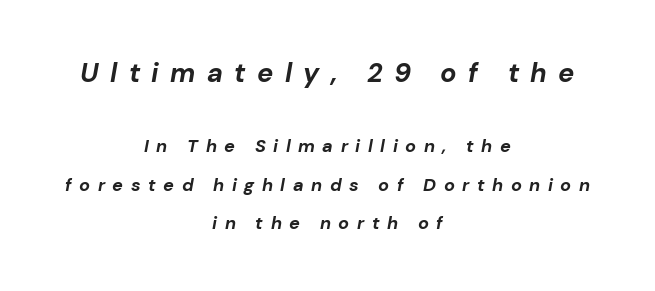
Each new line begins a long way beneath the previous one. Tracking value appears strongly positive — letters spread wide. These lines carry a lot of weight — the face is fully bold. The foot of each line stays bare and open. The text carries the slant typical of an italic or oblique font. The paragraph shown floats in the horizontal middle.
